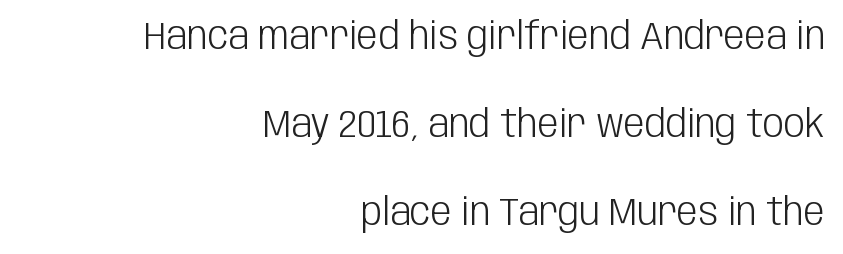
The image shows 38 px light, condensed sans-serif type, upright; set right-aligned, loose line spacing (2.32x), normal letter spacing, not underlined; low stroke contrast and a large x-height.
